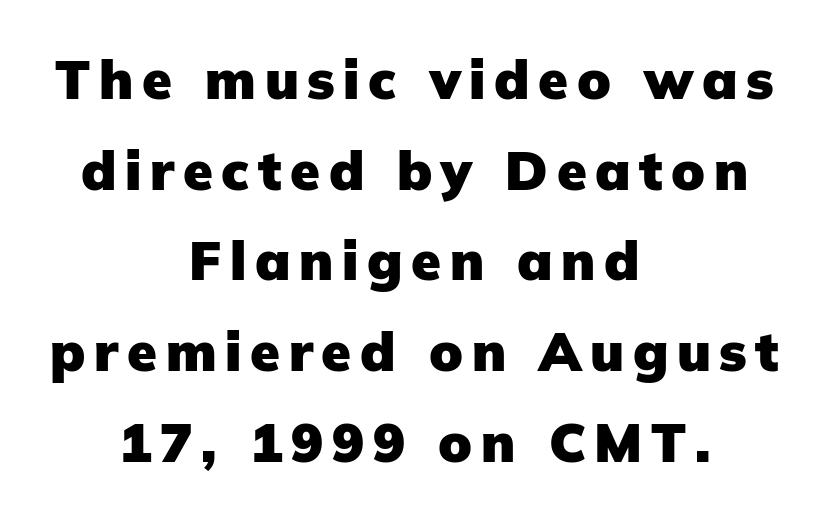
{"serif": "no", "italic": "no", "bold": "yes", "weight": "heavy", "width": "normal", "stroke_contrast": "low", "x_height": "medium", "monospaced": "no", "underline": "no", "align": "center", "line_spacing": "normal", "line_spacing_ratio": 1.68, "glyph_px": 54}
